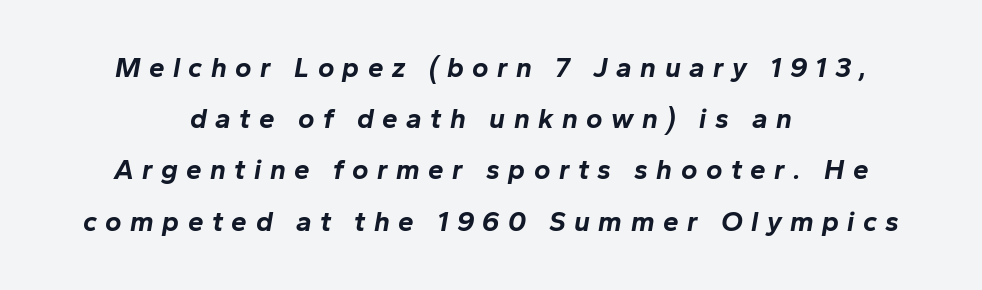
The image shows 28 px bold type, italic (leaning right); set centered, line spacing 1.83x, unusually wide letter spacing (+0.3 em), not underlined; low stroke contrast and a medium x-height.
